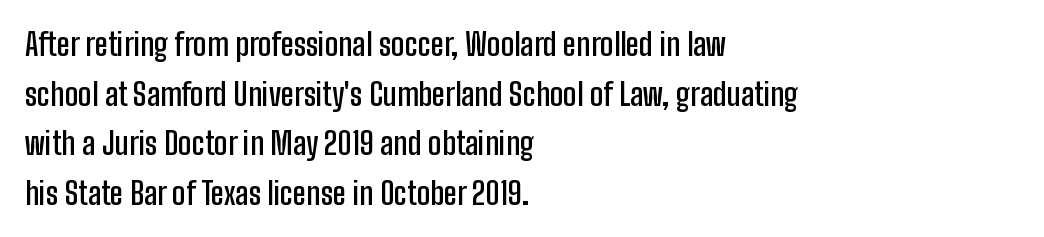
{"serif": "no", "italic": "no", "bold": "semi", "weight": "semibold", "width": "condensed", "stroke_contrast": "low", "x_height": "medium", "monospaced": "no", "underline": "no", "align": "left", "line_spacing": "normal", "line_spacing_ratio": 1.6, "letter_spacing": "normal", "letter_spacing_em": 0.0, "glyph_px": 31}
